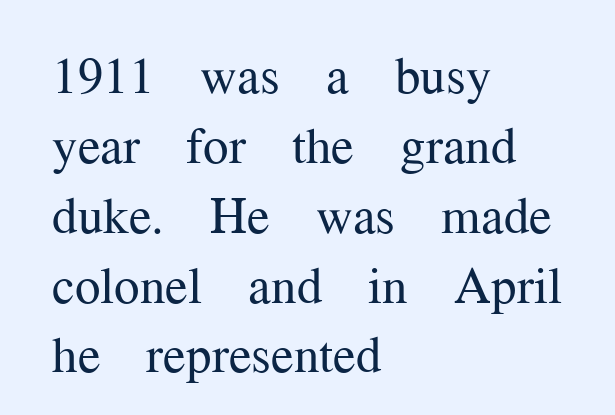
This sample has the flowing, uneven cadence of proportional lettering. The typeface has the unassuming heft of standard copy or less. The horizontal fit of the characters is conventional and even. A classic flush-left, rag-right setting is used for this passage.
